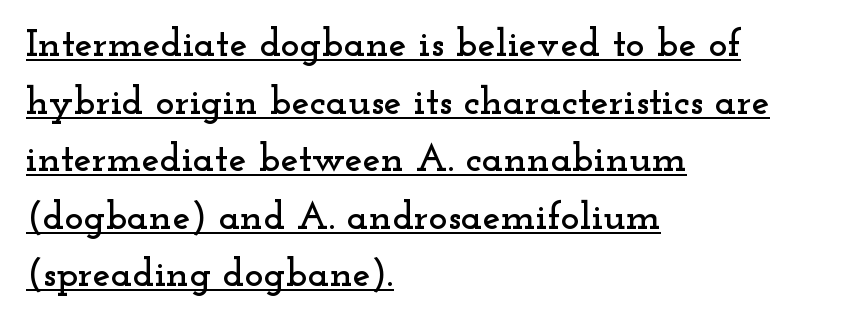
Q: Is the text italic (slanted)? A: No, it is upright.
Q: Is the typeface a serif or a sans-serif typeface? A: Serif.
Q: Is the text underlined? A: Yes.
Q: How is the paragraph aligned? A: Left-aligned.
Q: Is the spacing between letters normal or unusually wide? A: Normal.
Q: Is the spacing between lines tight, normal or loose? A: Normal.
Q: Width (condensed, normal, or wide)? A: Wide.
Q: Stroke contrast? A: Low.
Q: x-height? A: Small.
Q: Monospaced? A: No.
